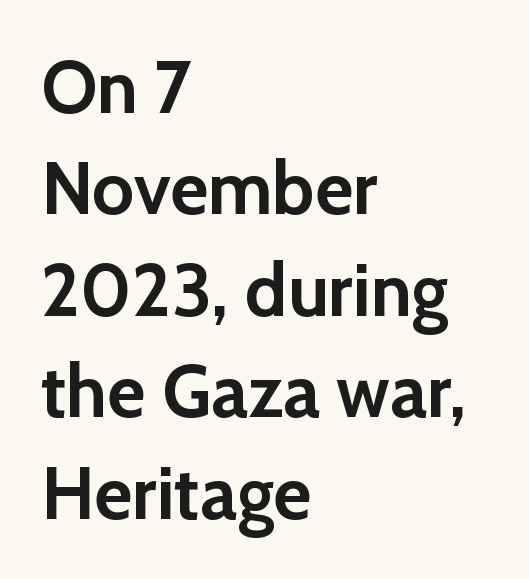
The image shows 74 px semibold sans-serif type, upright; set left-aligned, normal line spacing (1.37x), normal letter spacing, not underlined; low stroke contrast and a medium x-height.
